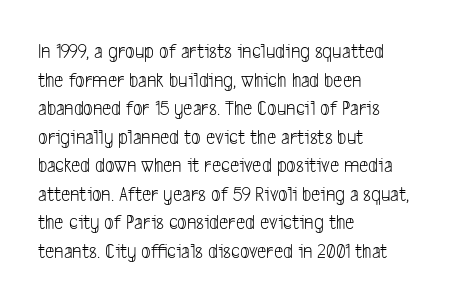
Q: Is the text bold? A: No.
Q: Is the text underlined? A: No.
Q: How is the paragraph aligned? A: Left-aligned.
Q: Is the spacing between letters normal or unusually wide? A: Normal.
Q: Is the spacing between lines tight, normal or loose? A: Normal.
